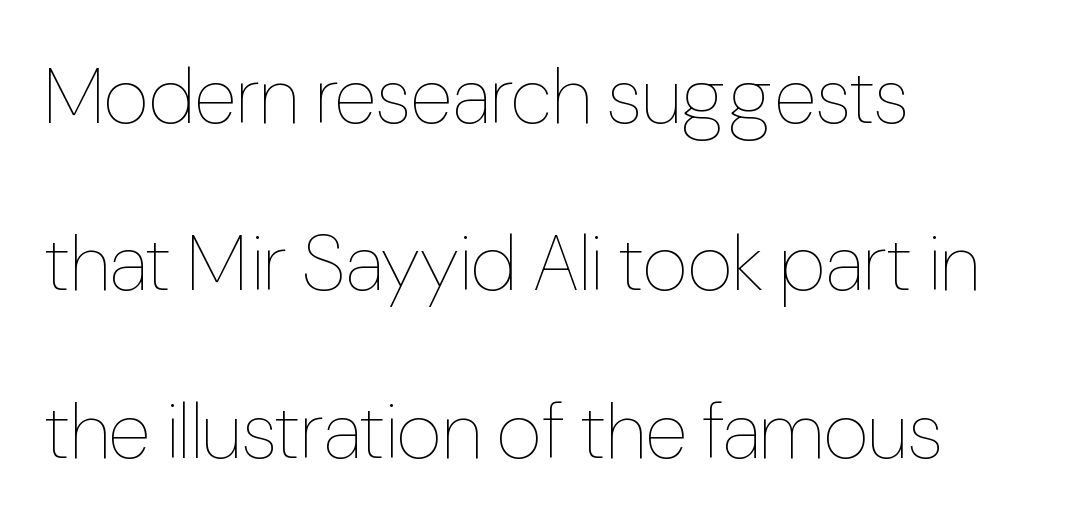
Quick note: interline space is abundant. A roman cut, with each character standing at attention. Short note: letters normally spaced. Ink coverage per letter is moderate at most.
